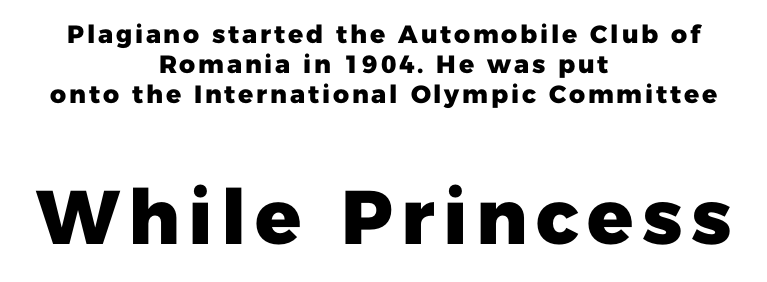
The image shows 76 px heavy sans-serif type, upright; set centered, line spacing 1.21x, not underlined; the second (bottom) block is 3.04x larger; low stroke contrast and a medium x-height.
